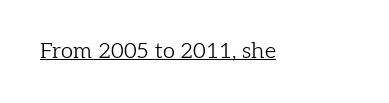
Q: Is the text bold? A: No.
Q: Is the text italic (slanted)? A: No, it is upright.
Q: Is the text underlined? A: Yes.
Q: Is the spacing between letters normal or unusually wide? A: Normal.
